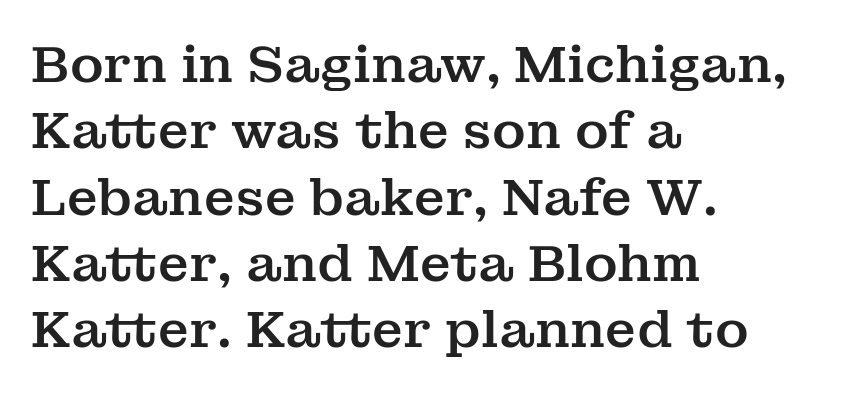
{"serif": "yes", "italic": "no", "width": "normal", "stroke_contrast": "medium", "x_height": "medium", "monospaced": "no", "underline": "no", "align": "left", "line_spacing": "normal", "line_spacing_ratio": 1.3, "letter_spacing": "normal", "letter_spacing_em": 0.0, "glyph_px": 51}
